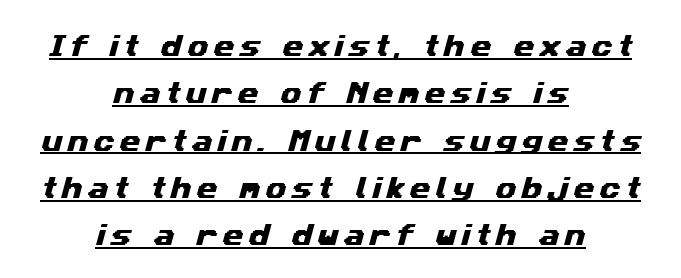
{"underline": "yes", "align": "center", "line_spacing": "loose", "line_spacing_ratio": 1.97, "letter_spacing": "wide", "letter_spacing_em": 0.21, "glyph_px": 24}
